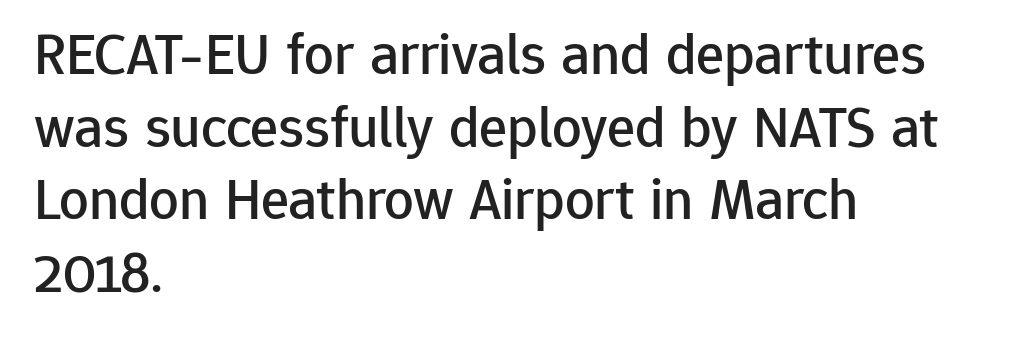
The rendering shows plain stroke endings on the letterforms — a sans-serif design. Every row of glyphs begins at an identical x-position on the left. Do the letters lean? They stand straight. Is the letter spacing exaggerated? No — it looks like the ordinary default. Has an underline been added? It has not. Spacing verdict: proportional, widths tailored to each character.
